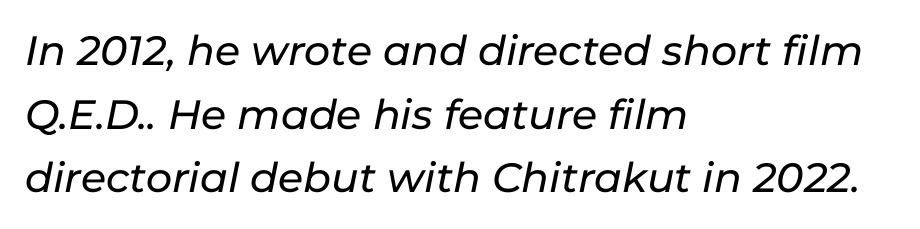
Quick note: italic. Anything drawn beneath the words? Only blank space. Leftover space on each line is placed entirely after the last word. Students, observe: this is what conventionally led text looks like.
